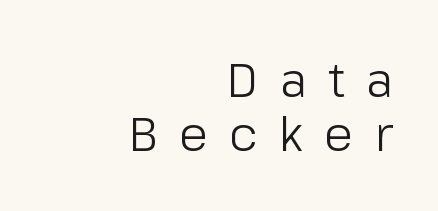
{"serif": "no", "italic": "no", "bold": "no", "weight": "light", "width": "normal", "stroke_contrast": "low", "x_height": "medium", "monospaced": "no", "underline": "no", "align": "right", "line_spacing": "tight", "line_spacing_ratio": 1.13, "letter_spacing": "wide", "letter_spacing_em": 0.44, "glyph_px": 48}
